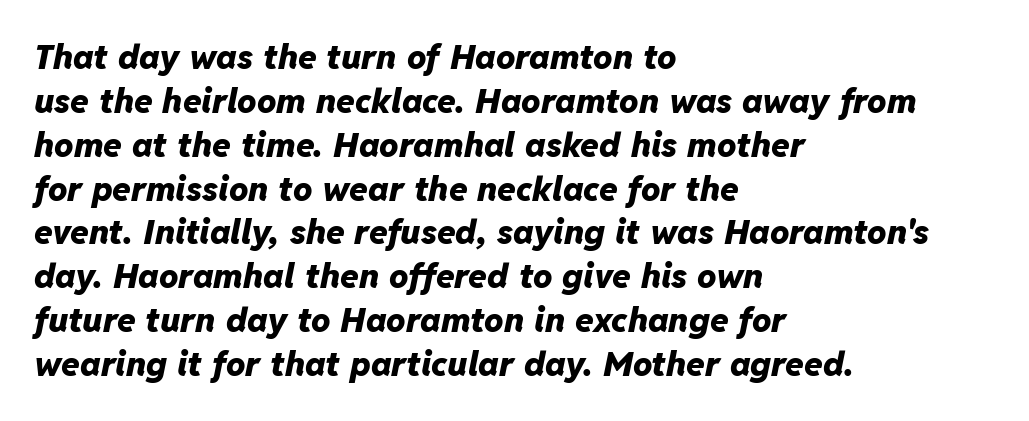
The image shows 34 px heavy type, italic (leaning right); set left-aligned, normal line spacing (1.29x), normal letter spacing, not underlined; low stroke contrast and a medium x-height.
